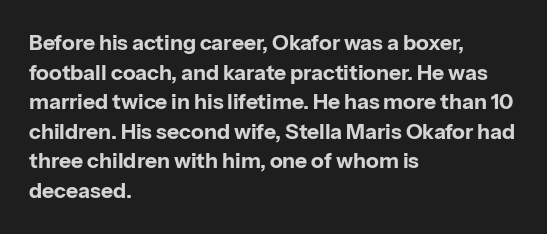
Q: Is the text bold? A: Yes.
Q: Is the text italic (slanted)? A: No, it is upright.
Q: Is the text underlined? A: No.
Q: How is the paragraph aligned? A: Left-aligned.
Q: Is the spacing between letters normal or unusually wide? A: Normal.
Q: Is the spacing between lines tight, normal or loose? A: Normal.
